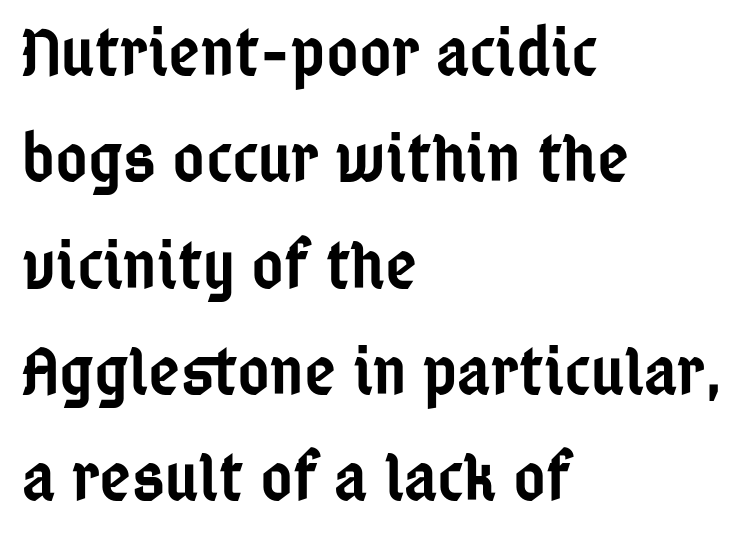
{"serif": "no", "italic": "no", "bold": "semi", "weight": "semibold", "width": "condensed", "stroke_contrast": "low", "x_height": "medium", "monospaced": "no", "underline": "no", "align": "left", "line_spacing": "normal", "line_spacing_ratio": 1.54, "letter_spacing": "normal", "letter_spacing_em": 0.0, "glyph_px": 69}
